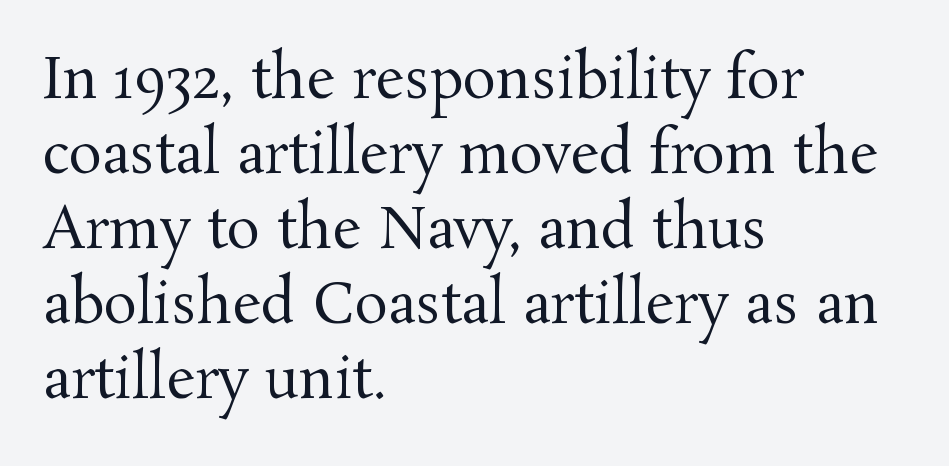
Is the block centered? No — it sits flush against the left margin. Characters remain perfectly vertical along every line. Yep, those are serifs on the letters. The face used here is proportionally spaced, like ordinary book or web type. This rendering leaves character spacing at its baseline value. The lines sit at an ordinary, default distance from one another.
